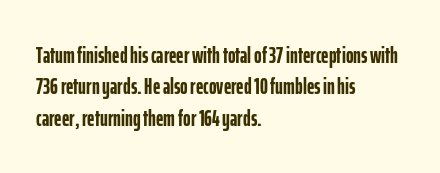
If you drew a line through each stem, it would be perfectly vertical. The face used here has the dense, thick strokes of a bold. All the whitespace from short lines collects on the right. Observe the ordinary spacing: letters are neighbours, not strangers. Rule under the text: the space is simply empty.
